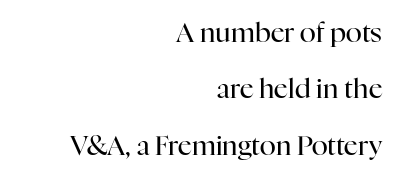
The image shows 27 px text type, upright; set right-aligned, loose line spacing (2.09x), normal letter spacing, not underlined.
